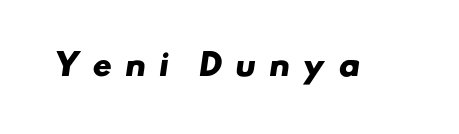
Do the characters align in a grid? No, the font is proportional. Pretty heavy lettering here — definitely bold. Letters rest on an invisible, unmarked baseline. Type style note: lacks serifs.
